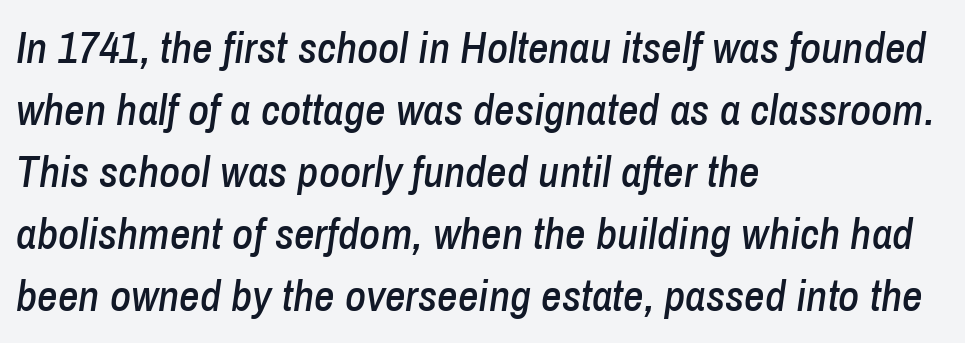
Q: Is the text italic (slanted)? A: Yes, it leans right by about 8 degrees.
Q: Is the text underlined? A: No.
Q: How is the paragraph aligned? A: Left-aligned.
Q: Is the spacing between letters normal or unusually wide? A: Normal.
Q: Is the spacing between lines tight, normal or loose? A: Normal.
Q: Width (condensed, normal, or wide)? A: Condensed.
Q: Stroke contrast? A: Low.
Q: x-height? A: Medium.
Q: Monospaced? A: No.
